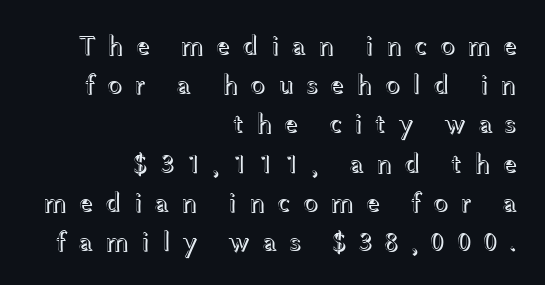
{"italic": "no", "width": "wide", "x_height": "medium", "monospaced": "no", "underline": "no", "align": "right", "line_spacing": "normal", "line_spacing_ratio": 1.4, "letter_spacing": "wide", "letter_spacing_em": 0.42, "glyph_px": 28}
